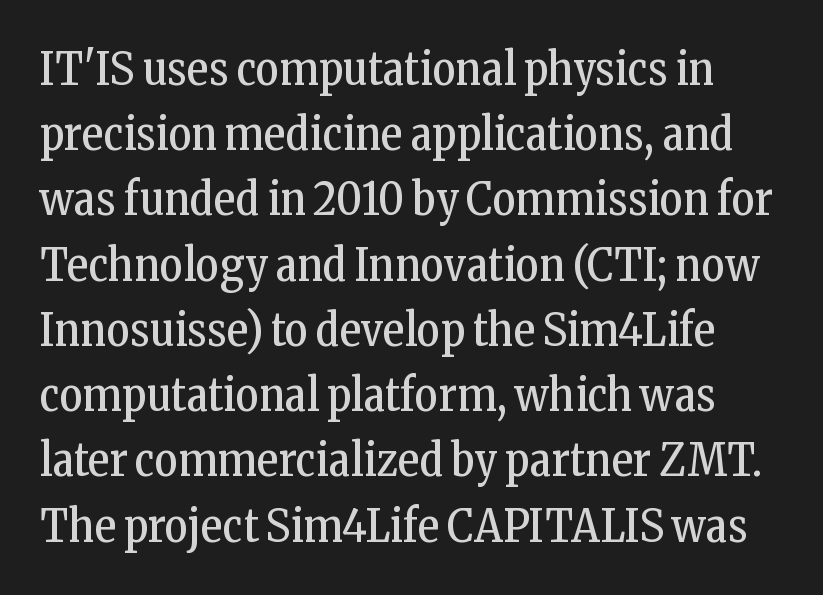
The image shows 45 px regular-weight, condensed serif type, upright; set normal line spacing (1.45x), normal letter spacing, not underlined; low stroke contrast and a medium x-height.
